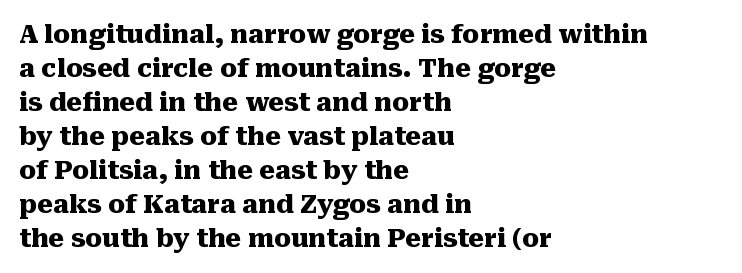
{"italic": "no", "bold": "yes", "underline": "no", "align": "left", "line_spacing": "normal", "line_spacing_ratio": 1.36, "letter_spacing": "normal", "letter_spacing_em": 0.0, "glyph_px": 25}
